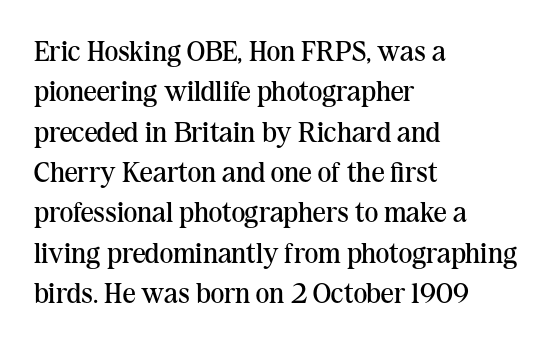
Q: Is the text bold? A: No.
Q: Is the text italic (slanted)? A: No, it is upright.
Q: Is the typeface a serif or a sans-serif typeface? A: Serif.
Q: Is the text underlined? A: No.
Q: How is the paragraph aligned? A: Left-aligned.
Q: Is the spacing between letters normal or unusually wide? A: Normal.
Q: Is the spacing between lines tight, normal or loose? A: Normal.
Q: Width (condensed, normal, or wide)? A: Normal.
Q: Stroke contrast? A: Medium.
Q: x-height? A: Medium.
Q: Monospaced? A: No.
